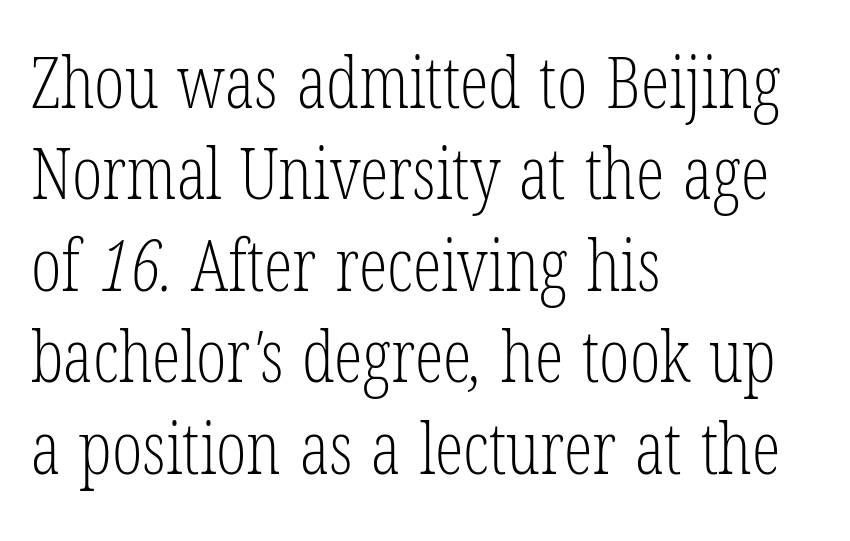
The text was rendered using a seriffed face with decorative stroke endings. The area under the type is left untouched. The tracking reads as untouched default to a designer's eye. The face used here is proportionally spaced, like ordinary book or web type. Think standard paragraph weight, or any step lighter than that.
